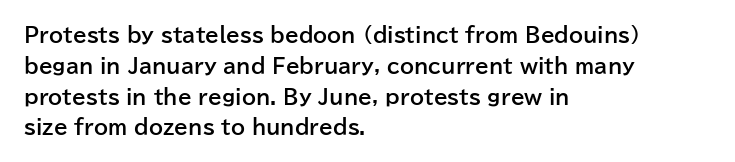
Q: Is the text bold? A: Yes.
Q: Is the text italic (slanted)? A: No, it is upright.
Q: Is the text underlined? A: No.
Q: How is the paragraph aligned? A: Left-aligned.
Q: Is the spacing between letters normal or unusually wide? A: Normal.
Q: Is the spacing between lines tight, normal or loose? A: Normal.
